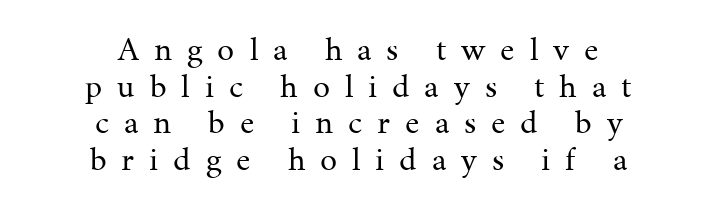
Q: Is the text bold? A: No.
Q: Is the text italic (slanted)? A: No, it is upright.
Q: Is the typeface a serif or a sans-serif typeface? A: Serif.
Q: Is the text underlined? A: No.
Q: How is the paragraph aligned? A: Centered.
Q: Is the spacing between letters normal or unusually wide? A: Unusually wide.
Q: Is the spacing between lines tight, normal or loose? A: Tight.
Q: Width (condensed, normal, or wide)? A: Normal.
Q: Stroke contrast? A: Medium.
Q: x-height? A: Medium.
Q: Monospaced? A: No.
